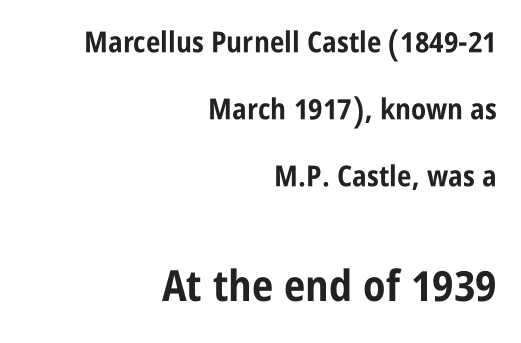
{"serif": "no", "italic": "no", "bold": "yes", "weight": "bold", "width": "condensed", "stroke_contrast": "low", "x_height": "large", "monospaced": "no", "underline": "no", "align": "right", "line_spacing": "loose", "line_spacing_ratio": 2.31, "letter_spacing": "normal", "letter_spacing_em": 0.0, "larger_block": "second", "size_ratio": 1.48, "glyph_px": 43}
